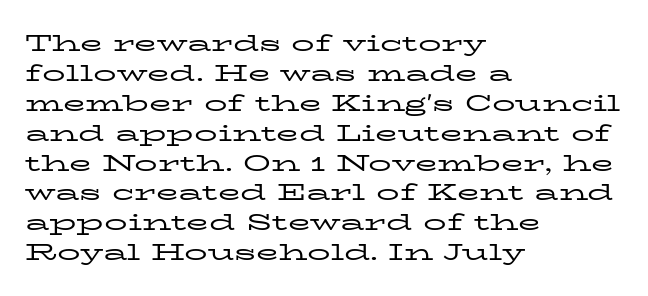
The lines are quadded left. The font sits on the lighter half of the weight spectrum, regular included. Tracking here is standard; glyphs follow each other at the usual distance. Italic? Not at all — the glyphs are vertical. Rule under the text: the space is simply empty.
